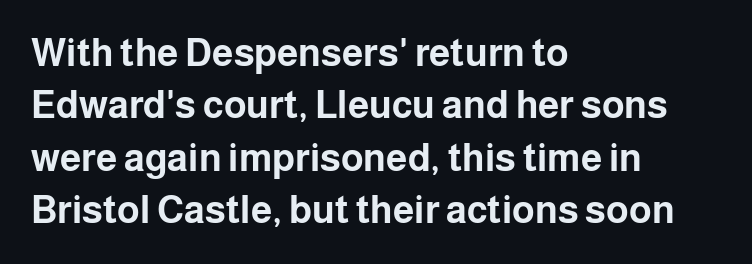
This is roman type, the default non-slanted kind. The foot of each line stays bare and open. Character widths vary here, with narrow letters taking less room than wide ones. Successive baselines arrive at the customary interval. These lines keep a tight, regular rhythm from letter to letter.
